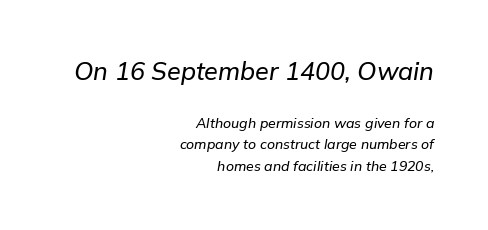
The image shows 25 px text type, italic (leaning right); set right-aligned, normal line spacing (1.55x), normal letter spacing, not underlined; the first (top) block is 1.79x larger.
